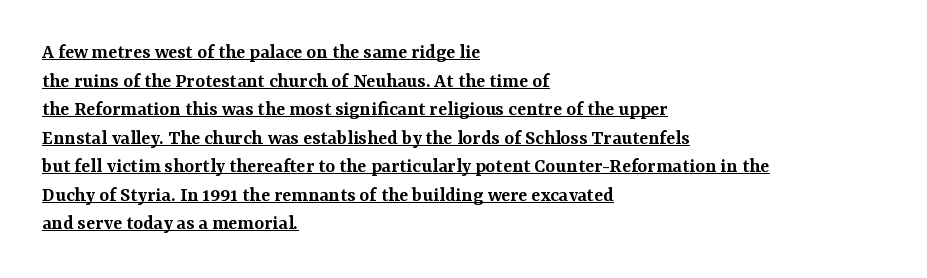
{"italic": "no", "bold": "semi", "underline": "yes", "align": "left", "line_spacing": "normal", "line_spacing_ratio": 1.36, "letter_spacing": "normal", "letter_spacing_em": 0.0, "glyph_px": 21}
